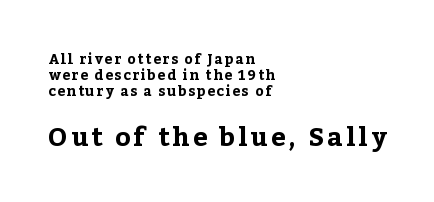
Heft: maximum for text — a bold. Posture: straight, roman, zero tilt. The gap between lines stays unmarked. Regarding leading, the lines here are crowded together.
